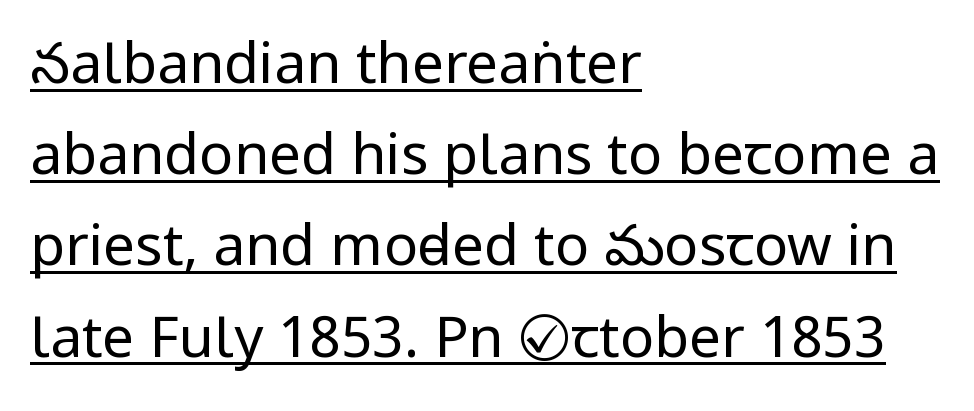
Q: Is the text bold? A: No.
Q: Is the text italic (slanted)? A: No, it is upright.
Q: Is the typeface a serif or a sans-serif typeface? A: Sans-serif.
Q: Is the text underlined? A: Yes.
Q: How is the paragraph aligned? A: Left-aligned.
Q: Is the spacing between letters normal or unusually wide? A: Normal.
Q: Is the spacing between lines tight, normal or loose? A: Normal.
Q: Width (condensed, normal, or wide)? A: Condensed.
Q: Stroke contrast? A: Low.
Q: x-height? A: Large.
Q: Monospaced? A: No.
